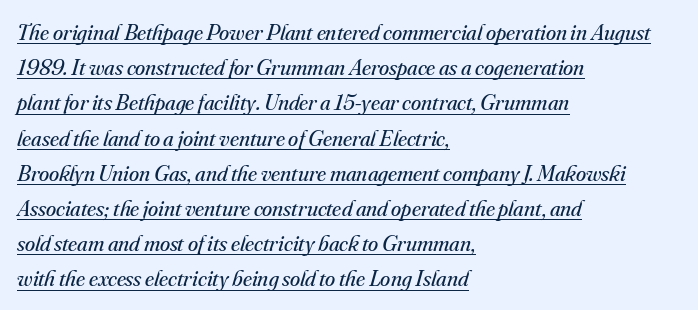
The image shows 23 px text type, italic (leaning right); set left-aligned, normal line spacing (1.53x), normal letter spacing, underlined.
